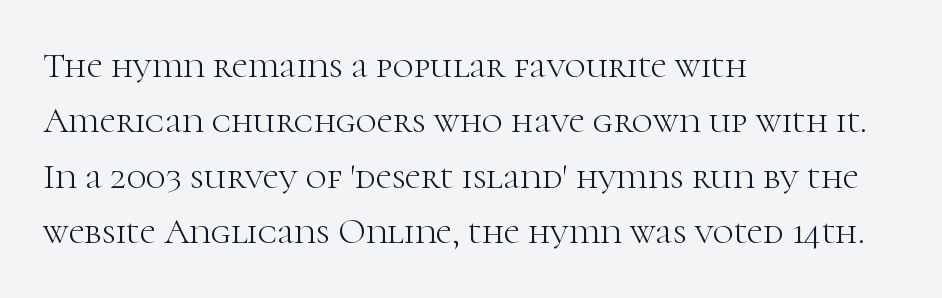
Stem width sits at or under what a default text font uses. Check under the words: just untouched page. Spacing verdict: proportional, widths tailored to each character. Observe the ordinary spacing: letters are neighbours, not strangers. One-word summary of the alignment: left.
